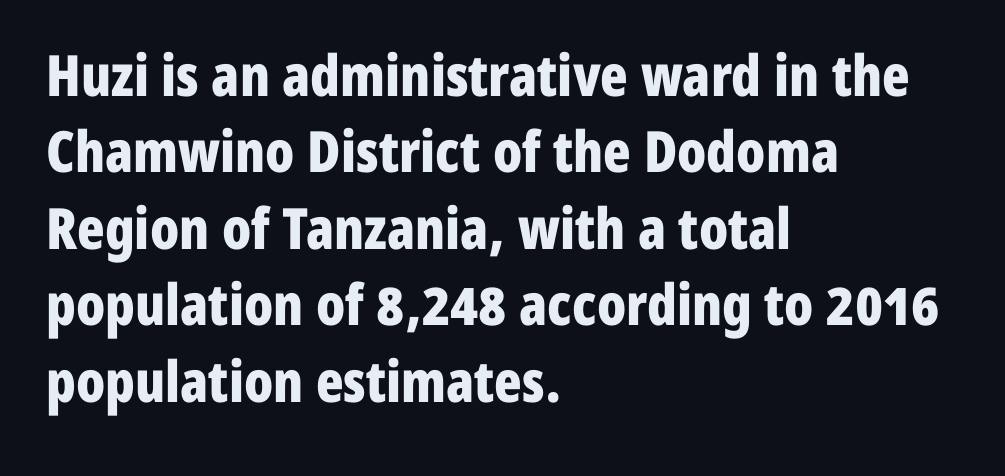
Strokes here are thick enough to call this a true bold. The passage shown is typeset with a sans-serif family. Rendered with straight, roman letterforms. Notice how descenders clear the ascenders below comfortably — that's standard leading. The rendering uses natural spacing where letterforms have individual widths. Underlining? Definitely not there.
